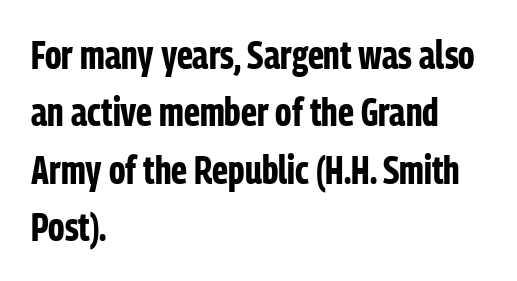
The image shows 39 px bold, condensed sans-serif type, upright; set left-aligned, normal line spacing (1.47x), normal letter spacing, not underlined; low stroke contrast and a medium x-height.
